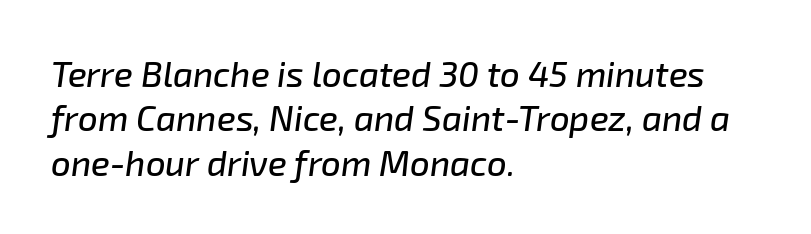
Check under the words: just untouched page. The glyphs look as if they've been sheared to an angle. Spacing between characters is what you'd get straight out of the box. This block has exactly the height ordinary leading produces. The letters advance in unequal steps, a hallmark of proportional type. Each line starts at the same left margin while the right side varies.
